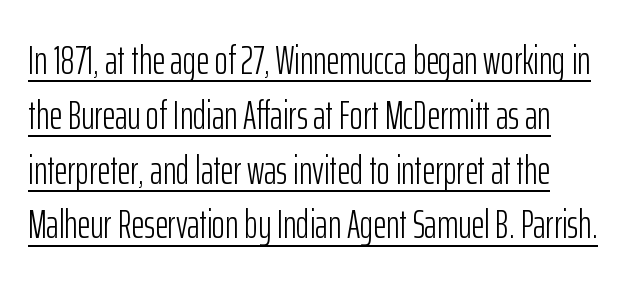
Q: Is the text bold? A: No.
Q: Is the text italic (slanted)? A: No, it is upright.
Q: Is the typeface a serif or a sans-serif typeface? A: Sans-serif.
Q: Is the text underlined? A: Yes.
Q: How is the paragraph aligned? A: Left-aligned.
Q: Is the spacing between letters normal or unusually wide? A: Normal.
Q: Is the spacing between lines tight, normal or loose? A: Normal.
Q: Width (condensed, normal, or wide)? A: Condensed.
Q: Stroke contrast? A: Low.
Q: x-height? A: Medium.
Q: Monospaced? A: No.
